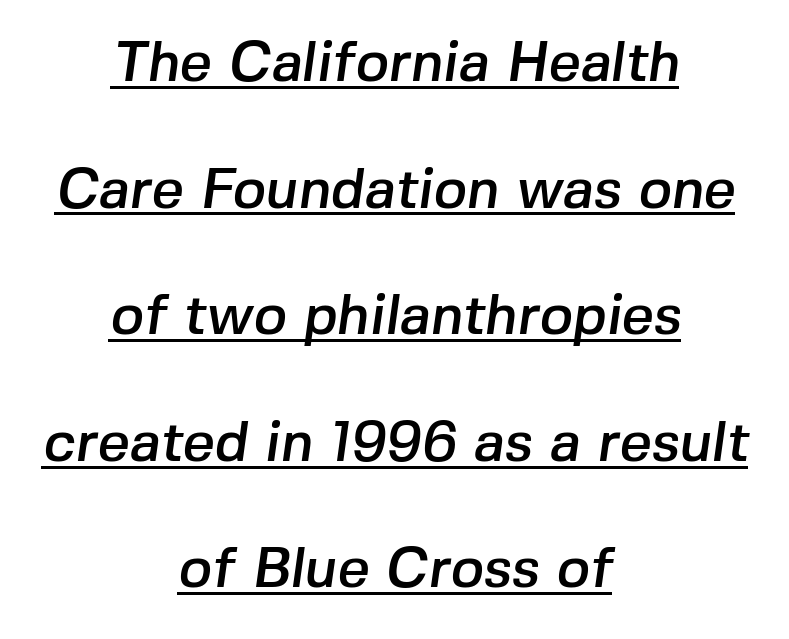
The image shows 56 px sans-serif type; set centered, loose line spacing (2.26x), normal letter spacing, underlined; low stroke contrast and a medium x-height.
